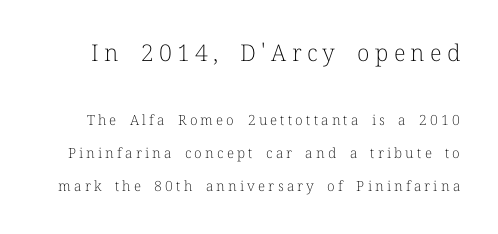
{"italic": "no", "bold": "no", "underline": "no", "line_spacing": "loose", "line_spacing_ratio": 2.36, "letter_spacing": "wide", "letter_spacing_em": 0.23, "larger_block": "first", "size_ratio": 1.64, "glyph_px": 23}
